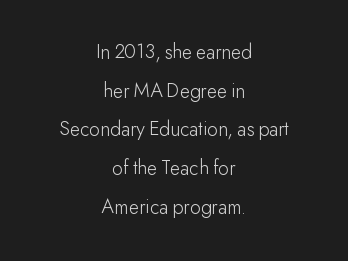
Q: Is the text bold? A: No.
Q: Is the text italic (slanted)? A: No, it is upright.
Q: Is the text underlined? A: No.
Q: How is the paragraph aligned? A: Centered.
Q: Is the spacing between letters normal or unusually wide? A: Normal.
